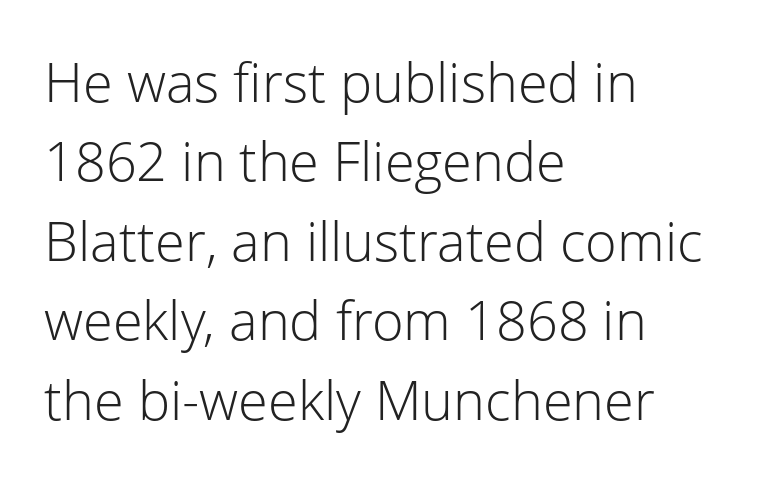
Q: Is the text bold? A: No.
Q: Is the text italic (slanted)? A: No, it is upright.
Q: Is the typeface a serif or a sans-serif typeface? A: Sans-serif.
Q: Is the text underlined? A: No.
Q: How is the paragraph aligned? A: Left-aligned.
Q: Is the spacing between letters normal or unusually wide? A: Normal.
Q: Is the spacing between lines tight, normal or loose? A: Normal.
Q: Width (condensed, normal, or wide)? A: Normal.
Q: Stroke contrast? A: Low.
Q: x-height? A: Medium.
Q: Monospaced? A: No.
